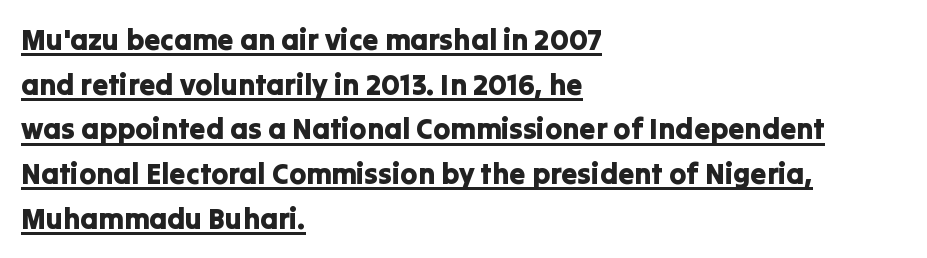
{"serif": "no", "italic": "no", "width": "normal", "stroke_contrast": "low", "x_height": "medium", "monospaced": "no", "underline": "yes", "align": "left", "line_spacing": "normal", "line_spacing_ratio": 1.54, "letter_spacing": "normal", "letter_spacing_em": 0.0, "glyph_px": 29}
